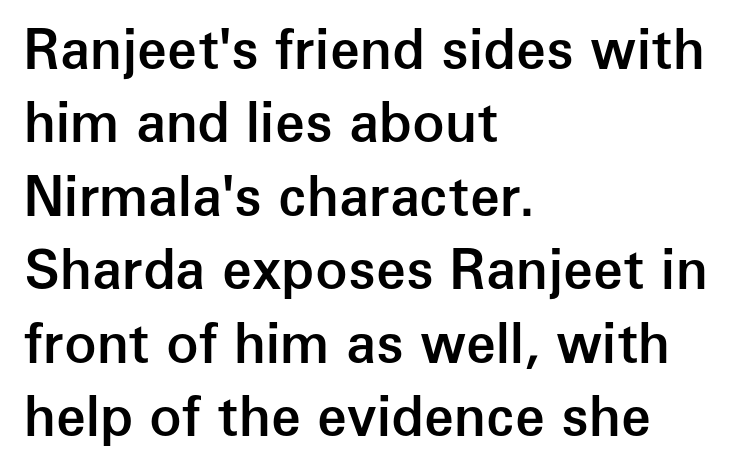
{"serif": "no", "italic": "no", "bold": "semi", "weight": "semibold", "width": "normal", "stroke_contrast": "low", "x_height": "medium", "monospaced": "no", "underline": "no", "align": "left", "line_spacing": "normal", "line_spacing_ratio": 1.36, "letter_spacing": "normal", "letter_spacing_em": 0.0, "glyph_px": 54}
